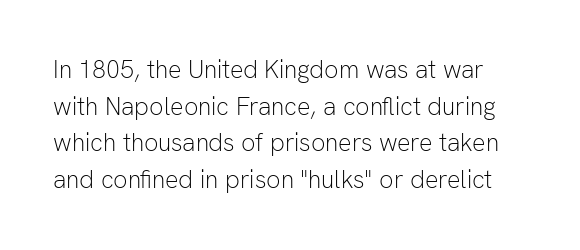
{"italic": "no", "bold": "no", "underline": "no", "line_spacing": "normal", "line_spacing_ratio": 1.47, "letter_spacing": "normal", "letter_spacing_em": 0.0, "glyph_px": 25}
